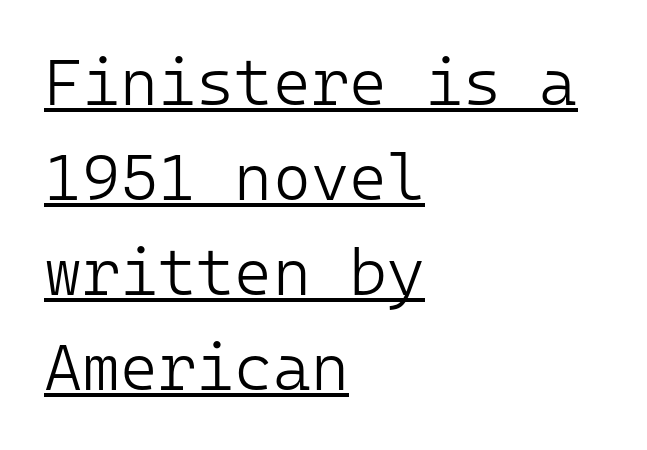
The image shows 65 px light sans-serif type, upright, monospaced; set left-aligned, normal line spacing (1.46x), normal letter spacing, underlined; low stroke contrast and a medium x-height.
